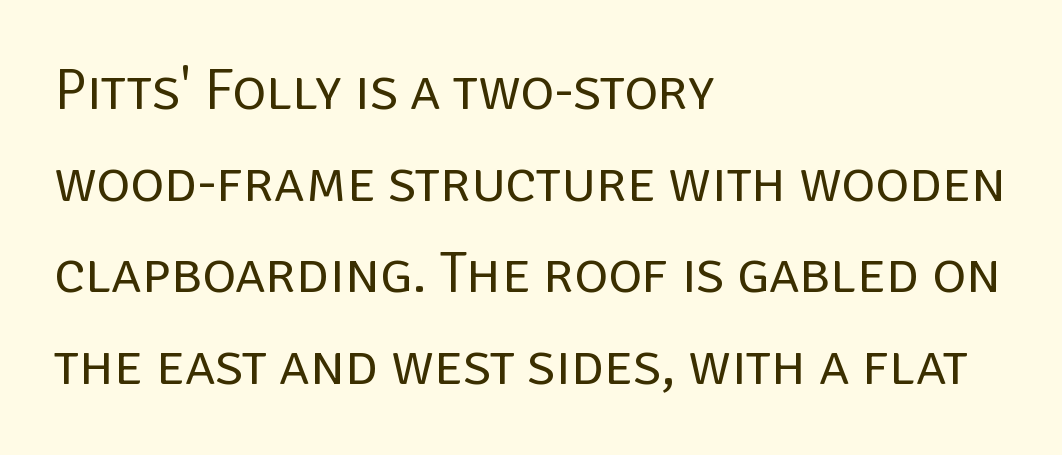
The image shows 58 px regular-weight sans-serif type, upright; set left-aligned, normal line spacing (1.58x), normal letter spacing, not underlined; low stroke contrast and a large x-height.
